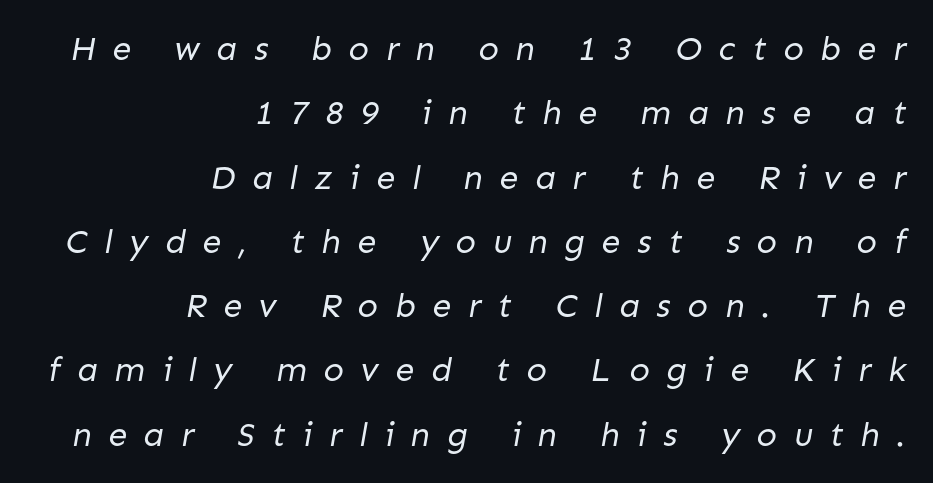
{"serif": "no", "bold": "no", "weight": "regular", "width": "normal", "stroke_contrast": "low", "x_height": "medium", "monospaced": "no", "underline": "no", "align": "right", "line_spacing_ratio": 1.89, "letter_spacing": "wide", "letter_spacing_em": 0.49, "glyph_px": 34}
